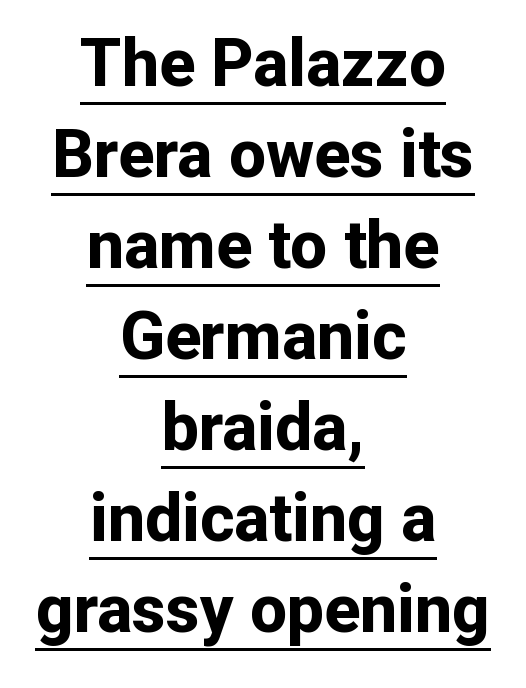
Q: Is the text bold? A: Yes.
Q: Is the text italic (slanted)? A: No, it is upright.
Q: Is the typeface a serif or a sans-serif typeface? A: Sans-serif.
Q: Is the text underlined? A: Yes.
Q: How is the paragraph aligned? A: Centered.
Q: Is the spacing between letters normal or unusually wide? A: Normal.
Q: Is the spacing between lines tight, normal or loose? A: Normal.
Q: Width (condensed, normal, or wide)? A: Normal.
Q: Stroke contrast? A: Low.
Q: x-height? A: Medium.
Q: Monospaced? A: No.
